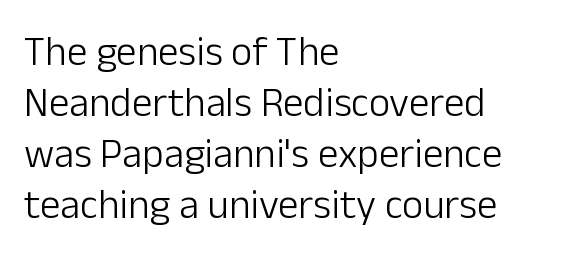
{"serif": "no", "italic": "no", "bold": "no", "weight": "light", "width": "normal", "stroke_contrast": "low", "x_height": "medium", "monospaced": "no", "underline": "no", "align": "left", "line_spacing_ratio": 1.24, "letter_spacing": "normal", "letter_spacing_em": 0.0, "glyph_px": 41}
